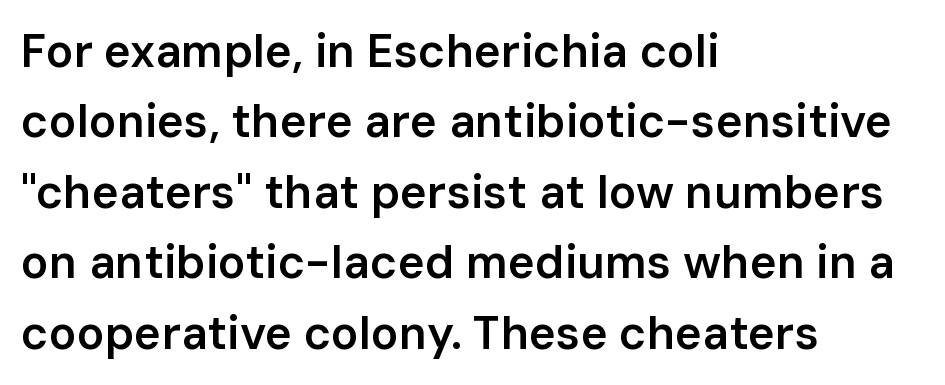
The image shows 46 px semibold sans-serif type, upright; set left-aligned, normal line spacing (1.53x), normal letter spacing, not underlined; low stroke contrast and a medium x-height.
